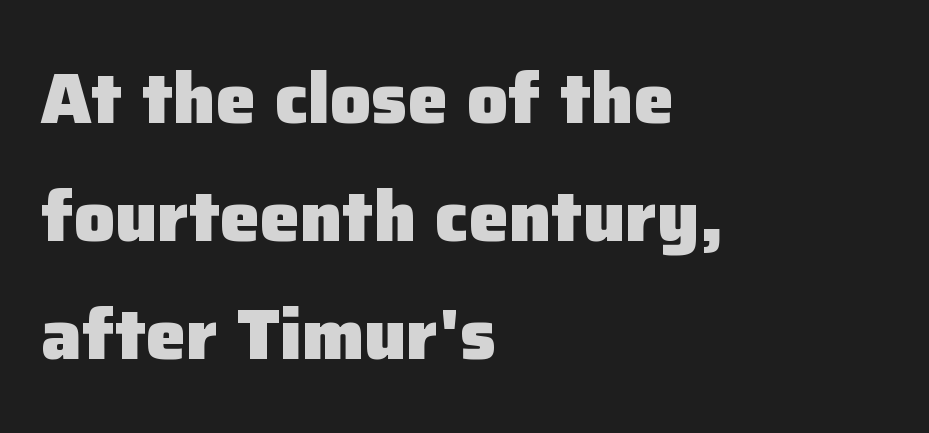
The image shows 72 px heavy sans-serif type, upright; set left-aligned, normal line spacing (1.64x), normal letter spacing, not underlined; low stroke contrast and a medium x-height.
